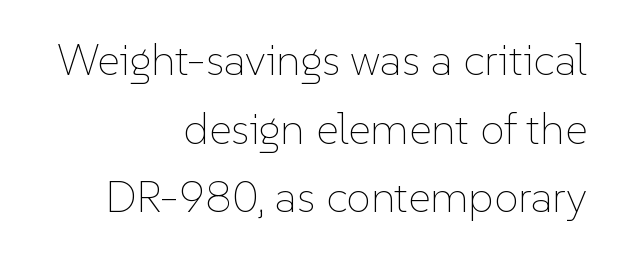
{"italic": "no", "bold": "no", "weight": "thin", "width": "normal", "stroke_contrast": "low", "x_height": "medium", "monospaced": "no", "underline": "no", "align": "right", "line_spacing": "normal", "line_spacing_ratio": 1.56, "letter_spacing": "normal", "letter_spacing_em": 0.0, "glyph_px": 44}
